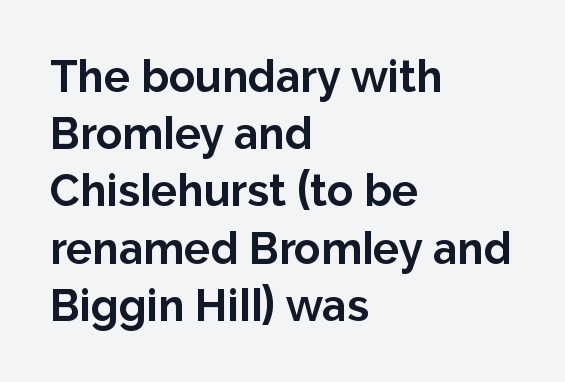
A typesetter would label this face a sans. If you drew a line through each stem, it would be perfectly vertical. Note the varied advance widths — an 'i' is clearly narrower than an 'm'. Type without underlining.
